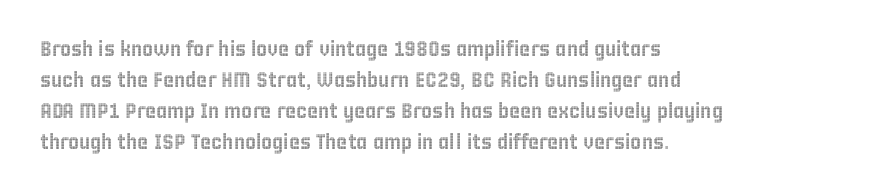
{"italic": "no", "underline": "no", "align": "left", "line_spacing": "normal", "line_spacing_ratio": 1.48, "letter_spacing": "normal", "letter_spacing_em": 0.0, "glyph_px": 21}
